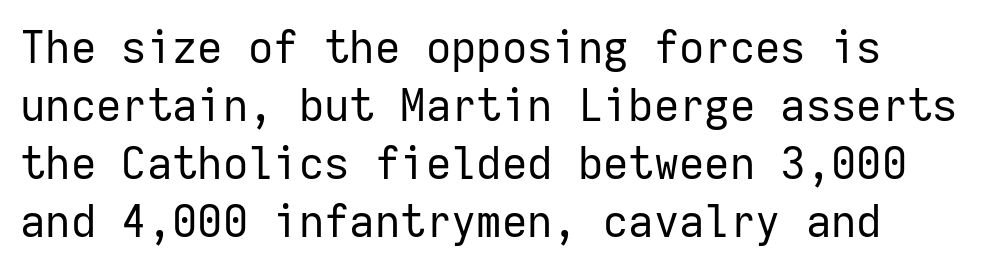
Note the uniform advance width — an 'i' takes as much space as an 'm'. Nobody drew a line under any word here. The font's upright variant was chosen for this text. A sans-serif font was chosen for this passage.
